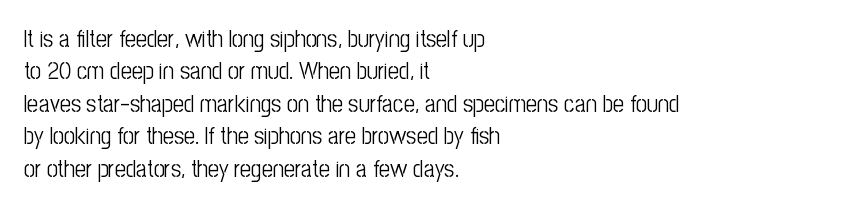
The typesetter chose a ragged-right arrangement here. In terms of letterspacing, this is plain default setting. Descenders hang freely into open space. A typesetter would call this leading conventional body-copy spacing. Stems and bowls with no extra thickness — not bold.
